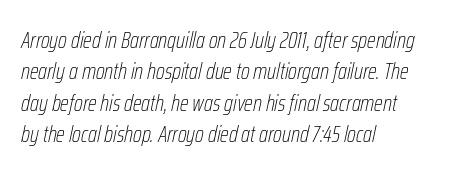
{"italic": "yes", "lean": "right", "slant_degrees": 12, "bold": "no", "underline": "no", "align": "left", "line_spacing": "normal", "line_spacing_ratio": 1.36, "letter_spacing": "normal", "letter_spacing_em": 0.0, "glyph_px": 23}
